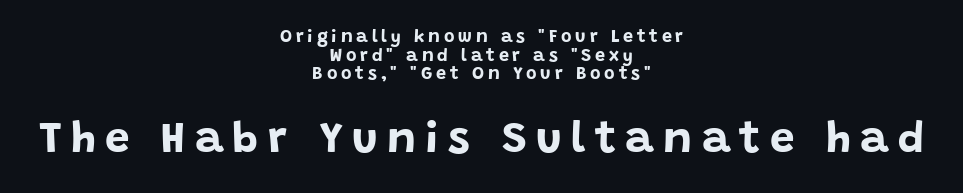
Q: Is the text bold? A: Yes.
Q: Is the text italic (slanted)? A: No, it is upright.
Q: Is the typeface a serif or a sans-serif typeface? A: Sans-serif.
Q: Is the text underlined? A: No.
Q: How is the paragraph aligned? A: Centered.
Q: Is the spacing between letters normal or unusually wide? A: Unusually wide.
Q: Is the spacing between lines tight, normal or loose? A: Tight.
Q: Which block of text is set in a larger size, the first (top) or the second (bottom)? A: The second (bottom) one.
Q: Width (condensed, normal, or wide)? A: Normal.
Q: Stroke contrast? A: Low.
Q: x-height? A: Large.
Q: Monospaced? A: No.
